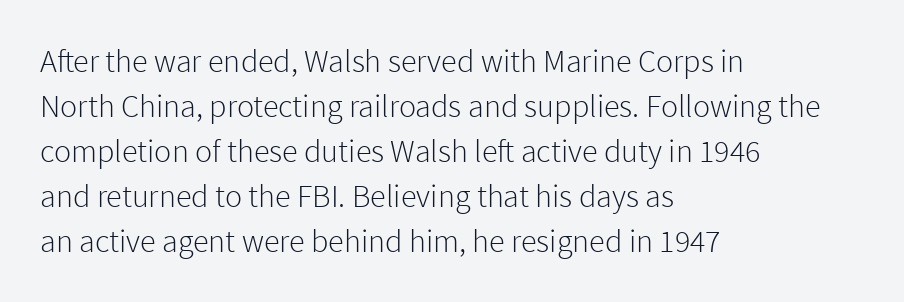
Q: Is the text bold? A: No.
Q: Is the text italic (slanted)? A: No, it is upright.
Q: Is the typeface a serif or a sans-serif typeface? A: Sans-serif.
Q: Is the text underlined? A: No.
Q: How is the paragraph aligned? A: Left-aligned.
Q: Is the spacing between letters normal or unusually wide? A: Normal.
Q: Is the spacing between lines tight, normal or loose? A: Normal.
Q: Width (condensed, normal, or wide)? A: Normal.
Q: Stroke contrast? A: Low.
Q: x-height? A: Medium.
Q: Monospaced? A: No.
